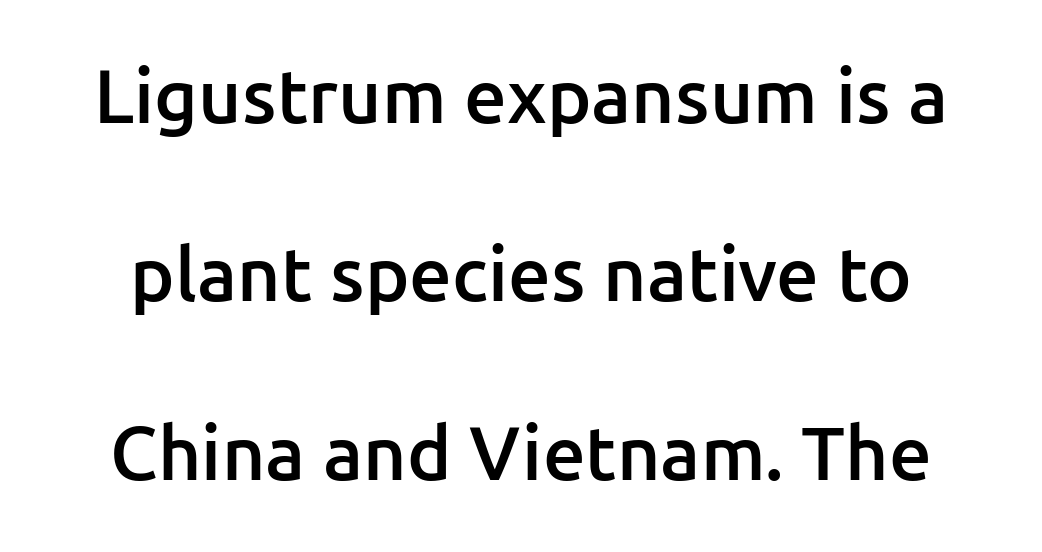
{"serif": "no", "italic": "no", "bold": "semi", "weight": "semibold", "width": "normal", "stroke_contrast": "low", "x_height": "medium", "monospaced": "no", "underline": "no", "line_spacing": "loose", "line_spacing_ratio": 2.38, "letter_spacing": "normal", "letter_spacing_em": 0.0, "glyph_px": 75}
